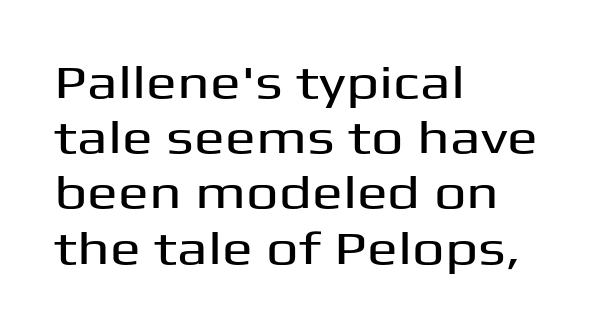
Q: Is the text italic (slanted)? A: No, it is upright.
Q: Is the typeface a serif or a sans-serif typeface? A: Sans-serif.
Q: Is the text underlined? A: No.
Q: How is the paragraph aligned? A: Left-aligned.
Q: Is the spacing between letters normal or unusually wide? A: Normal.
Q: Width (condensed, normal, or wide)? A: Wide.
Q: Stroke contrast? A: Medium.
Q: x-height? A: Medium.
Q: Monospaced? A: No.
